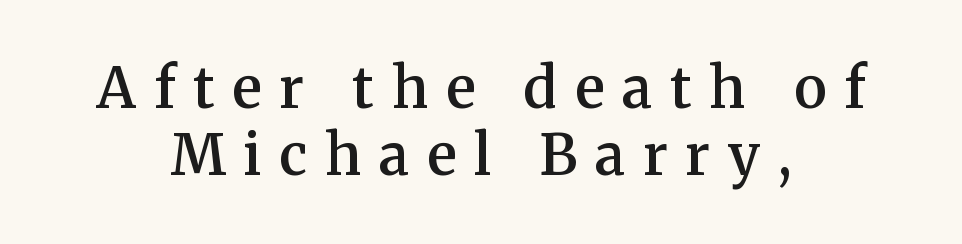
The image shows 56 px semibold serif type, upright; set centered, line spacing 1.2x, unusually wide letter spacing (+0.32 em), not underlined; medium stroke contrast and a medium x-height.
